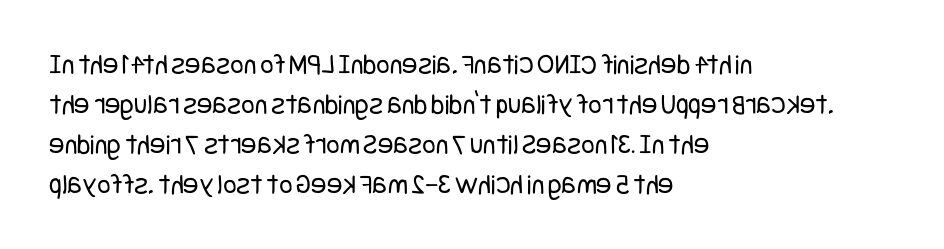
{"serif": "no", "italic": "no", "bold": "no", "weight": "regular", "width": "condensed", "stroke_contrast": "low", "x_height": "large", "underline": "no", "align": "left", "line_spacing": "normal", "line_spacing_ratio": 1.38, "letter_spacing": "normal", "letter_spacing_em": 0.0, "glyph_px": 29}
